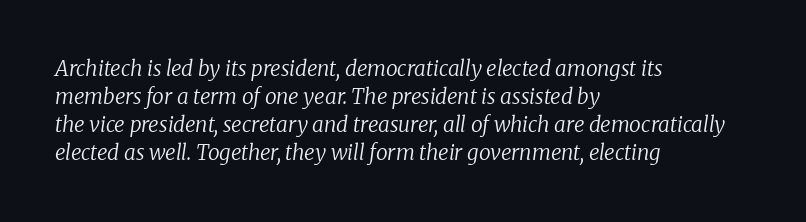
Q: Is the text bold? A: No.
Q: Is the text italic (slanted)? A: Yes, it leans right by about 8 degrees.
Q: Is the text underlined? A: No.
Q: How is the paragraph aligned? A: Left-aligned.
Q: Is the spacing between letters normal or unusually wide? A: Normal.
Q: Is the spacing between lines tight, normal or loose? A: Normal.
